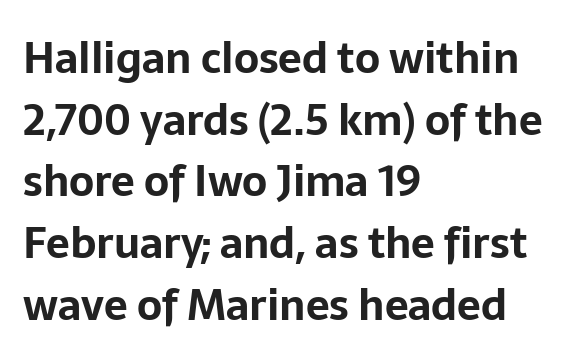
Q: Is the text bold? A: Yes.
Q: Is the text italic (slanted)? A: No, it is upright.
Q: Is the typeface a serif or a sans-serif typeface? A: Sans-serif.
Q: Is the text underlined? A: No.
Q: How is the paragraph aligned? A: Left-aligned.
Q: Is the spacing between letters normal or unusually wide? A: Normal.
Q: Is the spacing between lines tight, normal or loose? A: Normal.
Q: Width (condensed, normal, or wide)? A: Normal.
Q: Stroke contrast? A: Low.
Q: x-height? A: Medium.
Q: Monospaced? A: No.
